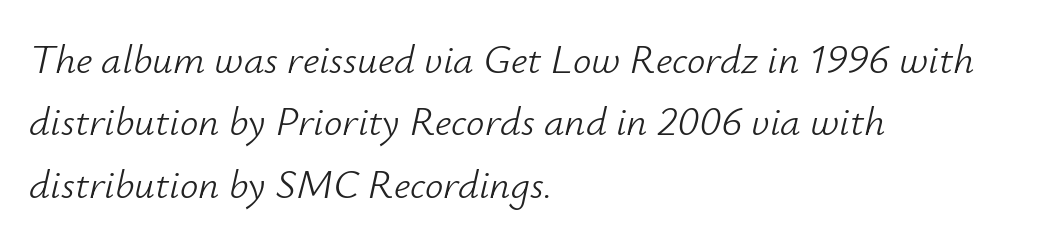
Q: Is the text bold? A: No.
Q: Is the text italic (slanted)? A: Yes, it leans right by about 12 degrees.
Q: Is the text underlined? A: No.
Q: How is the paragraph aligned? A: Left-aligned.
Q: Is the spacing between letters normal or unusually wide? A: Normal.
Q: Is the spacing between lines tight, normal or loose? A: Normal.
Q: Width (condensed, normal, or wide)? A: Normal.
Q: Stroke contrast? A: Low.
Q: x-height? A: Small.
Q: Monospaced? A: No.
